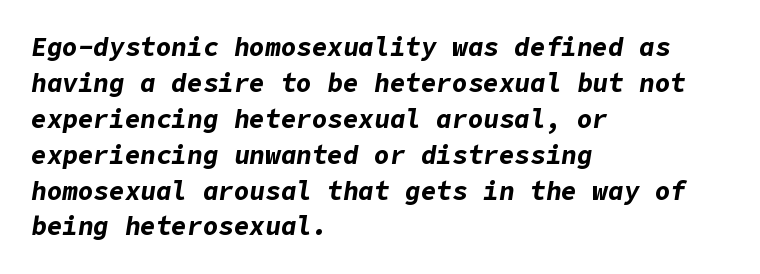
{"italic": "yes", "lean": "right", "slant_degrees": 9, "bold": "yes", "underline": "no", "align": "left", "line_spacing": "normal", "line_spacing_ratio": 1.38, "letter_spacing": "normal", "letter_spacing_em": 0.0, "glyph_px": 26}
